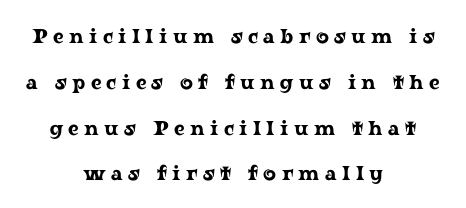
Q: Is the text italic (slanted)? A: No, it is upright.
Q: Is the text underlined? A: No.
Q: How is the paragraph aligned? A: Centered.
Q: Is the spacing between letters normal or unusually wide? A: Unusually wide.
Q: Is the spacing between lines tight, normal or loose? A: Loose.
